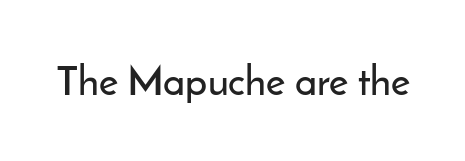
Q: Is the text italic (slanted)? A: No, it is upright.
Q: Is the typeface a serif or a sans-serif typeface? A: Sans-serif.
Q: Is the text underlined? A: No.
Q: Is the spacing between letters normal or unusually wide? A: Normal.
Q: Width (condensed, normal, or wide)? A: Normal.
Q: Stroke contrast? A: Low.
Q: x-height? A: Small.
Q: Monospaced? A: No.
